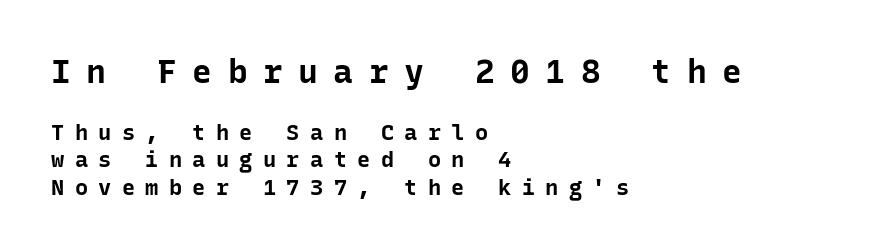
Q: Is the text bold? A: Yes.
Q: Is the text italic (slanted)? A: No, it is upright.
Q: Is the typeface a serif or a sans-serif typeface? A: Sans-serif.
Q: Is the text underlined? A: No.
Q: How is the paragraph aligned? A: Left-aligned.
Q: Is the spacing between letters normal or unusually wide? A: Unusually wide.
Q: Is the spacing between lines tight, normal or loose? A: Normal.
Q: Which block of text is set in a larger size, the first (top) or the second (bottom)? A: The first (top) one.
Q: Width (condensed, normal, or wide)? A: Normal.
Q: Stroke contrast? A: Low.
Q: x-height? A: Medium.
Q: Monospaced? A: Yes.
